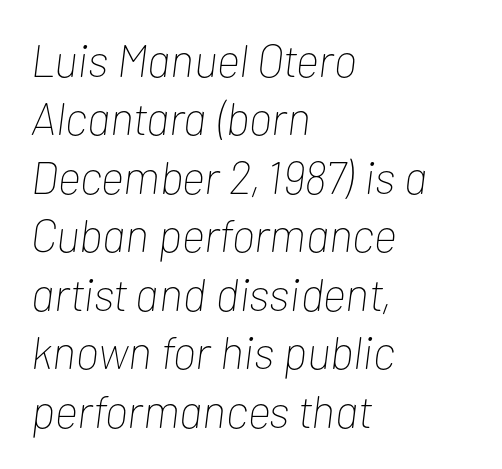
{"italic": "yes", "lean": "right", "slant_degrees": 7, "bold": "no", "weight": "thin", "width": "condensed", "stroke_contrast": "low", "x_height": "medium", "monospaced": "no", "underline": "no", "align": "left", "line_spacing": "normal", "line_spacing_ratio": 1.27, "letter_spacing": "normal", "letter_spacing_em": 0.0, "glyph_px": 46}
